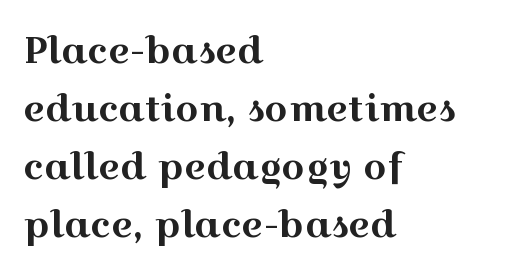
Q: Is the text italic (slanted)? A: No, it is upright.
Q: Is the typeface a serif or a sans-serif typeface? A: Serif.
Q: Is the text underlined? A: No.
Q: How is the paragraph aligned? A: Left-aligned.
Q: Is the spacing between letters normal or unusually wide? A: Normal.
Q: Is the spacing between lines tight, normal or loose? A: Normal.
Q: Width (condensed, normal, or wide)? A: Wide.
Q: x-height? A: Medium.
Q: Monospaced? A: No.
